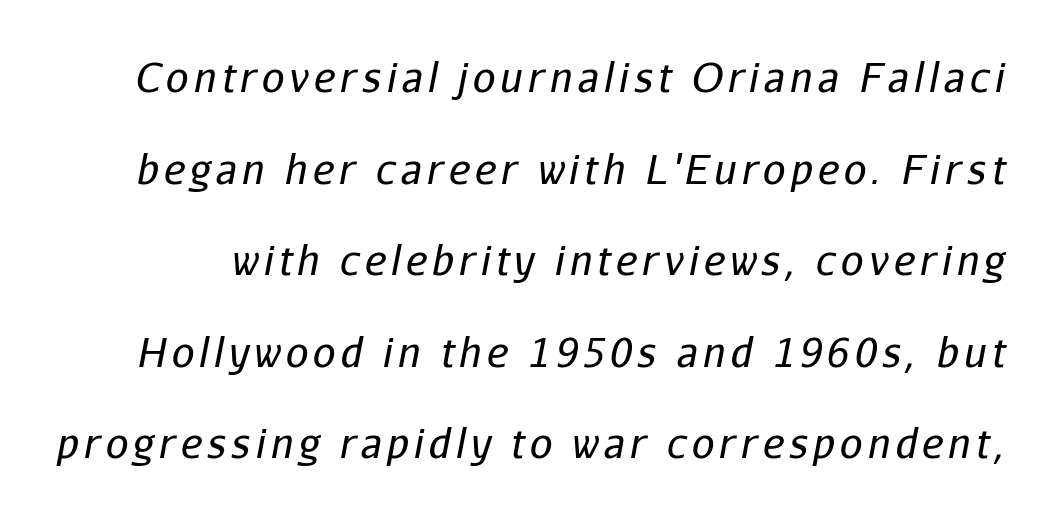
{"italic": "yes", "lean": "right", "slant_degrees": 11, "bold": "no", "weight": "regular", "width": "normal", "stroke_contrast": "low", "x_height": "medium", "monospaced": "no", "underline": "no", "line_spacing": "loose", "line_spacing_ratio": 2.29, "glyph_px": 40}
